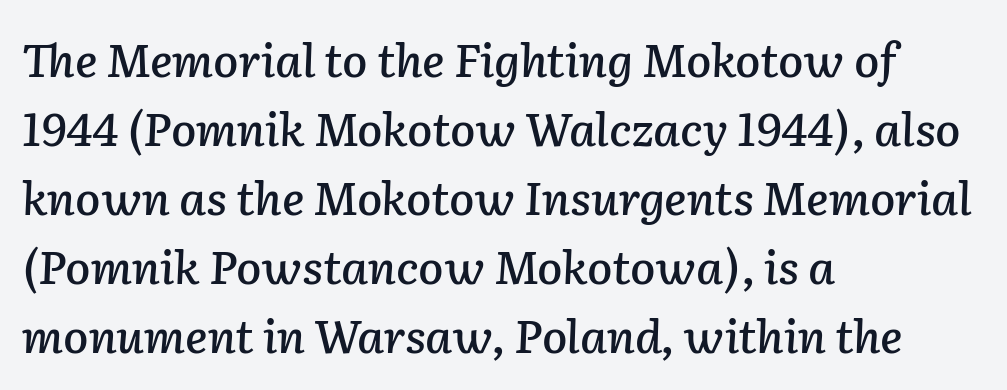
What's the leading like? Ordinary, nothing unusual. Every character sits at an angle, as italics do. This sample is left-justified, so line endings fall wherever the words run out. Nothing unusual about the tracking: characters are spaced as the font intends.
